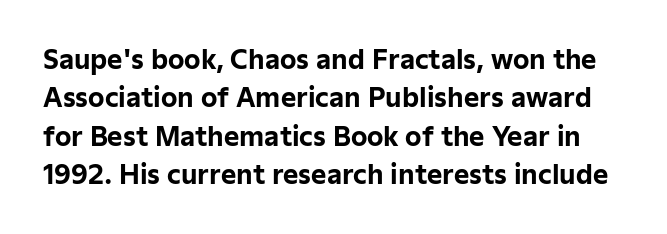
Q: Is the text bold? A: Yes.
Q: Is the text italic (slanted)? A: No, it is upright.
Q: Is the text underlined? A: No.
Q: Is the spacing between letters normal or unusually wide? A: Normal.
Q: Is the spacing between lines tight, normal or loose? A: Normal.
